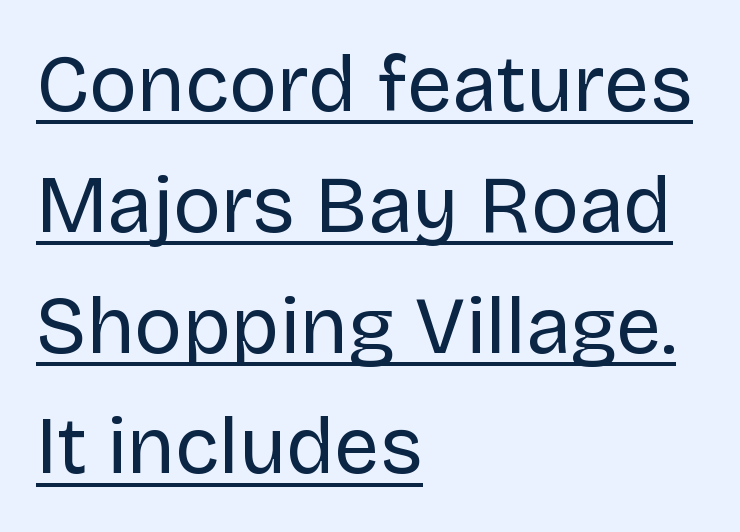
{"serif": "no", "italic": "no", "bold": "no", "weight": "regular", "width": "normal", "stroke_contrast": "low", "x_height": "large", "monospaced": "no", "underline": "yes", "align": "left", "line_spacing": "normal", "line_spacing_ratio": 1.51, "letter_spacing": "normal", "letter_spacing_em": 0.0, "glyph_px": 80}
